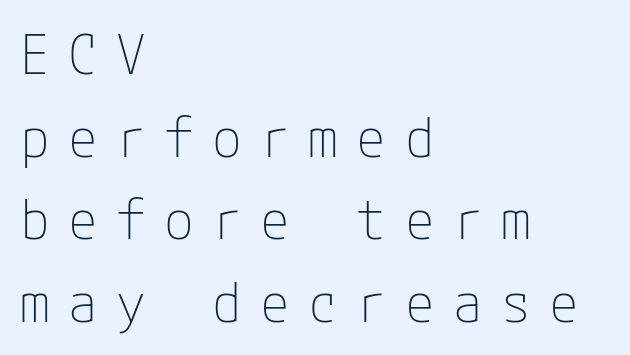
Q: Is the text bold? A: No.
Q: Is the text italic (slanted)? A: No, it is upright.
Q: Is the typeface a serif or a sans-serif typeface? A: Sans-serif.
Q: Is the text underlined? A: No.
Q: How is the paragraph aligned? A: Left-aligned.
Q: Is the spacing between letters normal or unusually wide? A: Unusually wide.
Q: Is the spacing between lines tight, normal or loose? A: Normal.
Q: Width (condensed, normal, or wide)? A: Normal.
Q: Stroke contrast? A: Low.
Q: x-height? A: Medium.
